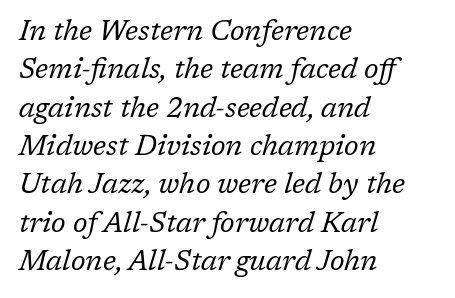
The image shows 28 px regular-weight serif type, italic (leaning right); set left-aligned, normal line spacing (1.37x), normal letter spacing, not underlined; low stroke contrast and a medium x-height.
